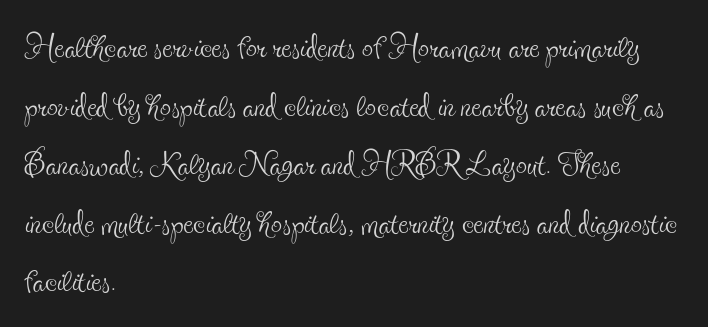
The image shows 44 px thin, condensed serif type; set left-aligned, normal line spacing (1.33x), normal letter spacing, not underlined; a small x-height.
